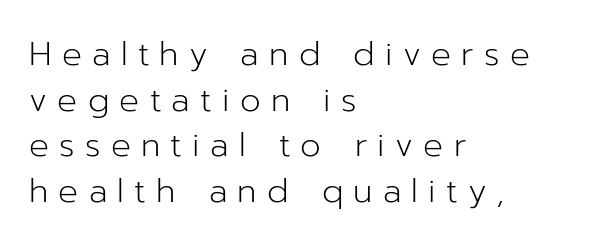
The image shows 33 px light sans-serif type, upright; set left-aligned, normal line spacing (1.38x), unusually wide letter spacing (+0.31 em), not underlined; low stroke contrast and a medium x-height.
